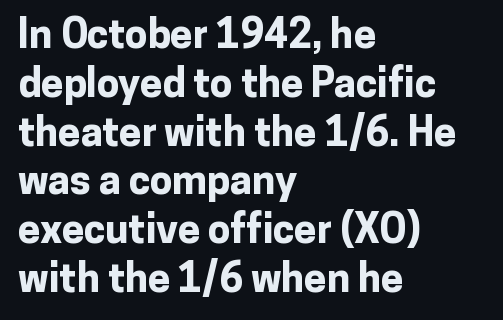
Q: Is the text bold? A: Yes.
Q: Is the text italic (slanted)? A: No, it is upright.
Q: Is the typeface a serif or a sans-serif typeface? A: Sans-serif.
Q: Is the text underlined? A: No.
Q: How is the paragraph aligned? A: Left-aligned.
Q: Is the spacing between letters normal or unusually wide? A: Normal.
Q: Width (condensed, normal, or wide)? A: Normal.
Q: Stroke contrast? A: Low.
Q: x-height? A: Medium.
Q: Monospaced? A: No.
